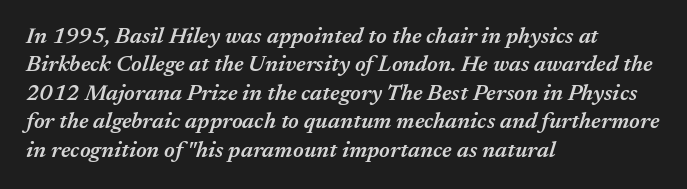
Summary of vertical rhythm: regular, with standard interline spacing. The font's italic variant was chosen for this text. Every letter is mildly thick-stroked: semibold rather than bold. Leftover space on each line is placed entirely after the last word. Glyph-to-glyph distance matches everyday printed text. Check under the words: just untouched page.
